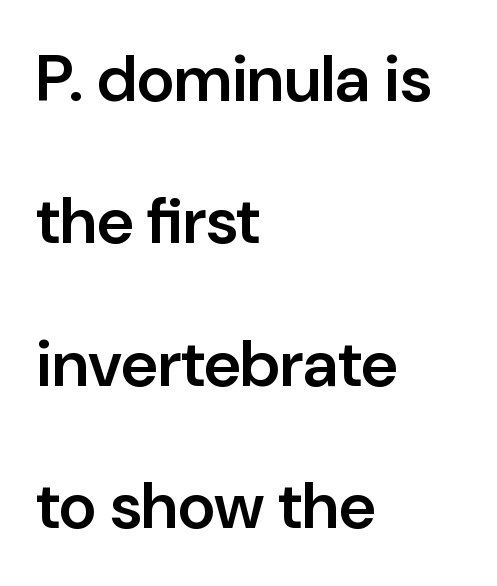
{"serif": "no", "italic": "no", "bold": "semi", "weight": "semibold", "width": "normal", "stroke_contrast": "low", "x_height": "medium", "monospaced": "no", "underline": "no", "align": "left", "line_spacing": "loose", "line_spacing_ratio": 2.19, "letter_spacing": "normal", "letter_spacing_em": 0.0, "glyph_px": 65}
